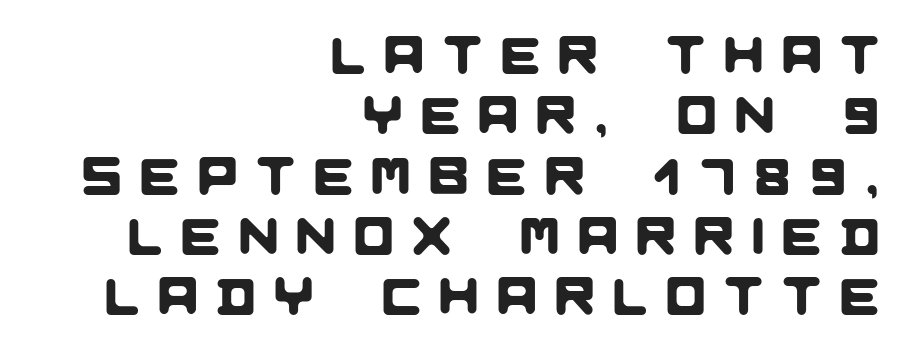
Q: Is the typeface a serif or a sans-serif typeface? A: Sans-serif.
Q: Is the text underlined? A: No.
Q: How is the paragraph aligned? A: Right-aligned.
Q: Is the spacing between letters normal or unusually wide? A: Unusually wide.
Q: Width (condensed, normal, or wide)? A: Normal.
Q: Stroke contrast? A: Low.
Q: x-height? A: Large.
Q: Monospaced? A: No.
